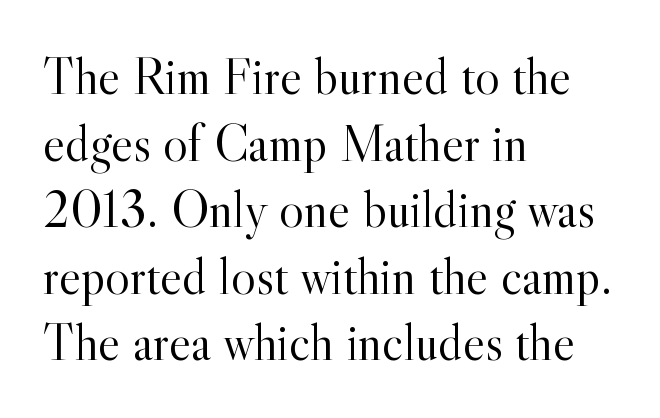
Q: Is the text bold? A: No.
Q: Is the text italic (slanted)? A: No, it is upright.
Q: Is the typeface a serif or a sans-serif typeface? A: Serif.
Q: Is the text underlined? A: No.
Q: How is the paragraph aligned? A: Left-aligned.
Q: Is the spacing between letters normal or unusually wide? A: Normal.
Q: Is the spacing between lines tight, normal or loose? A: Normal.
Q: Width (condensed, normal, or wide)? A: Normal.
Q: x-height? A: Small.
Q: Monospaced? A: No.
